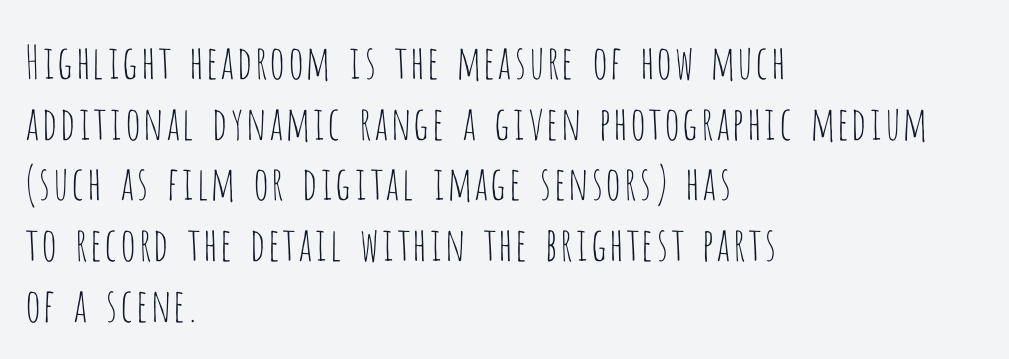
{"serif": "no", "italic": "no", "bold": "no", "weight": "thin", "width": "condensed", "stroke_contrast": "low", "x_height": "large", "monospaced": "no", "underline": "no", "align": "left", "line_spacing": "normal", "line_spacing_ratio": 1.32, "letter_spacing": "normal", "letter_spacing_em": 0.0, "glyph_px": 46}
